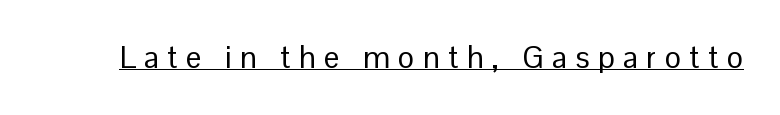
The image shows 31 px regular-weight sans-serif type, upright; set unusually wide letter spacing (+0.27 em), underlined; low stroke contrast and a medium x-height.
